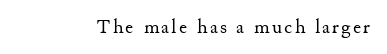
Q: Is the text bold? A: No.
Q: Is the text italic (slanted)? A: No, it is upright.
Q: Is the text underlined? A: No.
